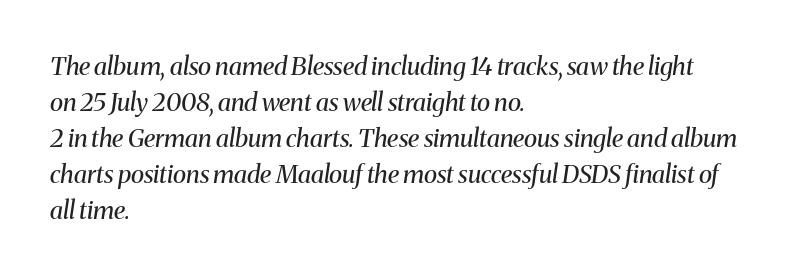
The image shows 25 px text type, italic (leaning right); set left-aligned, normal line spacing (1.44x), normal letter spacing, not underlined.
